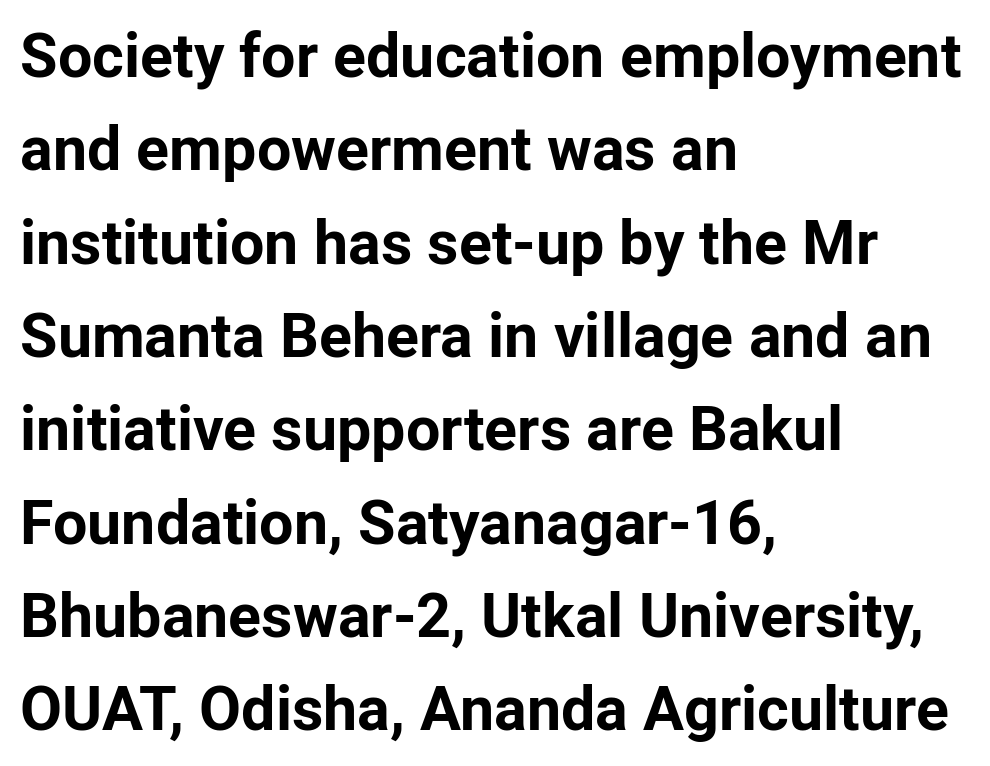
Character widths vary here, with narrow letters taking less room than wide ones. Students, observe: this is what conventionally led text looks like. The sample has been set heavy, in full bold. No extra tracking has been applied to these lines. Underlining? Definitely not there. Alignment: flush left.
